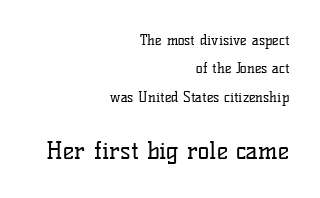
{"italic": "no", "bold": "no", "underline": "no", "align": "right", "line_spacing": "loose", "line_spacing_ratio": 2.03, "letter_spacing": "normal", "letter_spacing_em": 0.0, "larger_block": "second", "size_ratio": 1.71, "glyph_px": 24}
